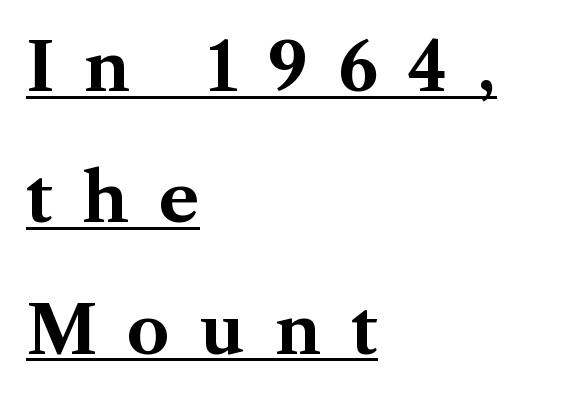
{"serif": "yes", "italic": "no", "bold": "yes", "weight": "bold", "width": "normal", "stroke_contrast": "medium", "x_height": "medium", "monospaced": "no", "underline": "yes", "align": "left", "line_spacing": "loose", "line_spacing_ratio": 1.96, "letter_spacing": "wide", "letter_spacing_em": 0.45, "glyph_px": 67}
